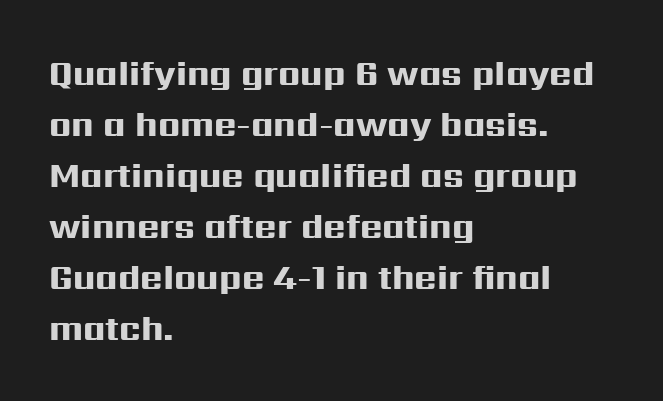
Q: Is the text bold? A: Yes.
Q: Is the text italic (slanted)? A: No, it is upright.
Q: Is the typeface a serif or a sans-serif typeface? A: Sans-serif.
Q: Is the text underlined? A: No.
Q: How is the paragraph aligned? A: Left-aligned.
Q: Is the spacing between letters normal or unusually wide? A: Normal.
Q: Is the spacing between lines tight, normal or loose? A: Normal.
Q: Width (condensed, normal, or wide)? A: Wide.
Q: Stroke contrast? A: High.
Q: x-height? A: Medium.
Q: Monospaced? A: No.
